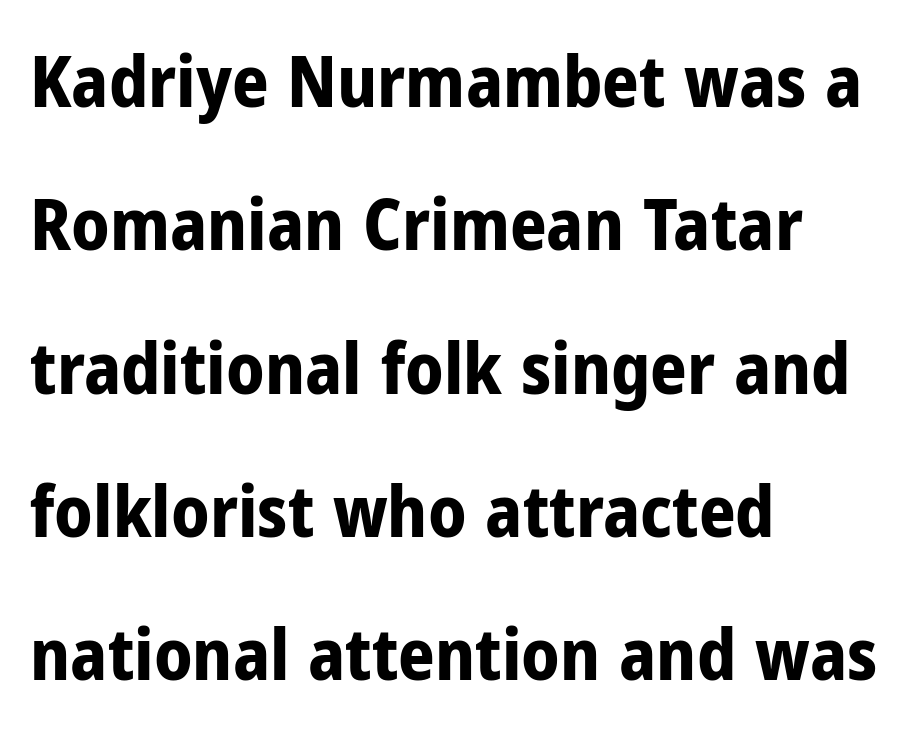
{"serif": "no", "italic": "no", "bold": "yes", "weight": "bold", "width": "condensed", "stroke_contrast": "low", "x_height": "medium", "monospaced": "no", "underline": "no", "align": "left", "line_spacing": "loose", "line_spacing_ratio": 1.99, "letter_spacing": "normal", "letter_spacing_em": 0.0, "glyph_px": 72}
